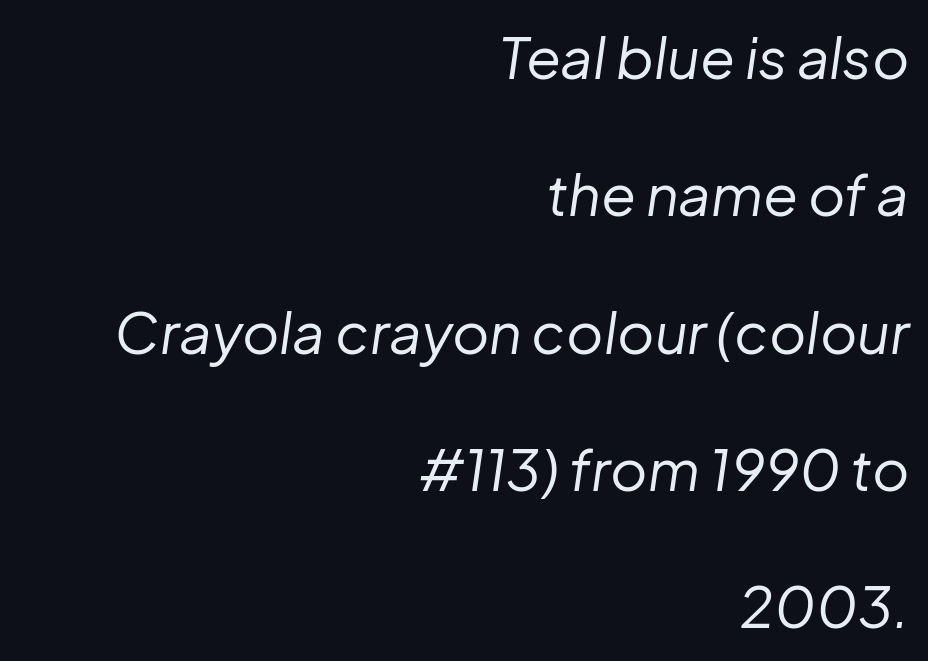
The image shows 57 px regular-weight type, italic (leaning right); set right-aligned, loose line spacing (2.41x), normal letter spacing, not underlined; low stroke contrast and a medium x-height.
